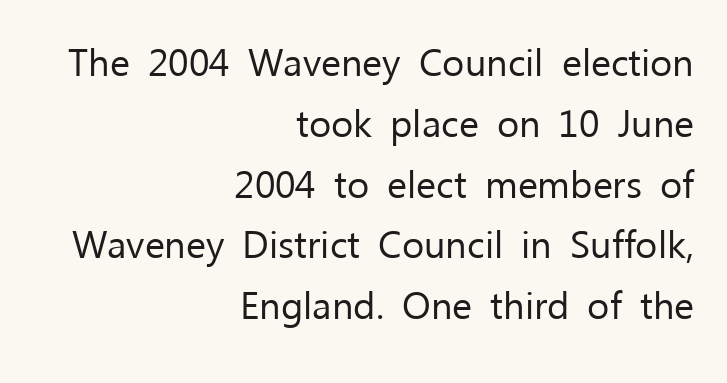
The image shows 38 px regular-weight sans-serif type, upright; set right-aligned, normal line spacing (1.6x), normal letter spacing, not underlined; low stroke contrast and a medium x-height.
